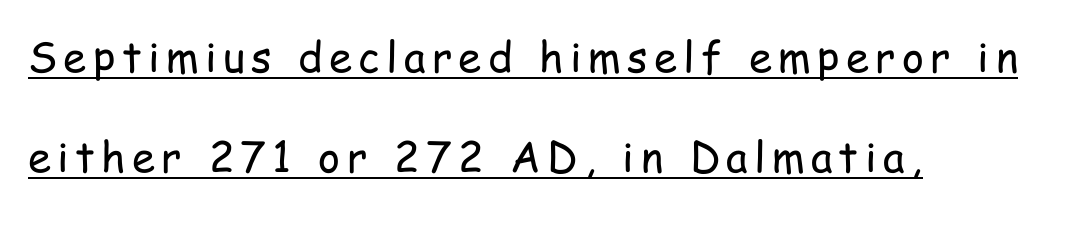
The image shows 42 px regular-weight, condensed sans-serif type, upright; set left-aligned, loose line spacing (2.38x), underlined; low stroke contrast and a medium x-height.
